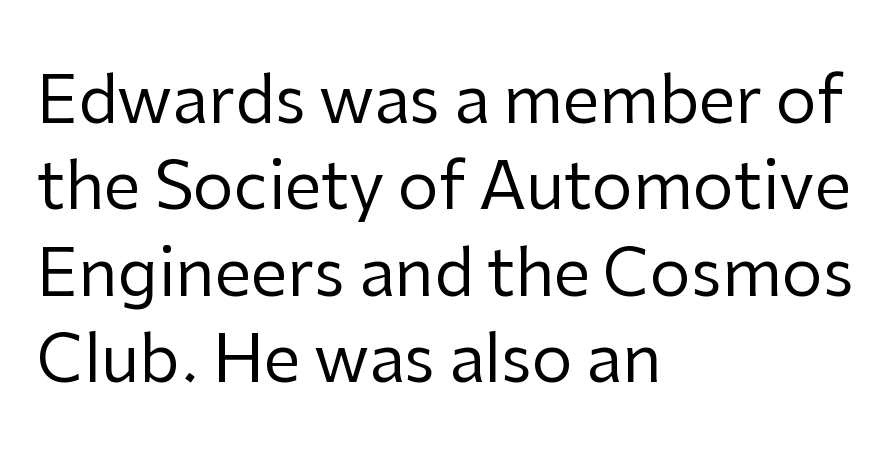
Q: Is the text bold? A: No.
Q: Is the text italic (slanted)? A: No, it is upright.
Q: Is the typeface a serif or a sans-serif typeface? A: Sans-serif.
Q: Is the text underlined? A: No.
Q: How is the paragraph aligned? A: Left-aligned.
Q: Is the spacing between letters normal or unusually wide? A: Normal.
Q: Is the spacing between lines tight, normal or loose? A: Normal.
Q: Width (condensed, normal, or wide)? A: Normal.
Q: Stroke contrast? A: Low.
Q: x-height? A: Medium.
Q: Monospaced? A: No.
